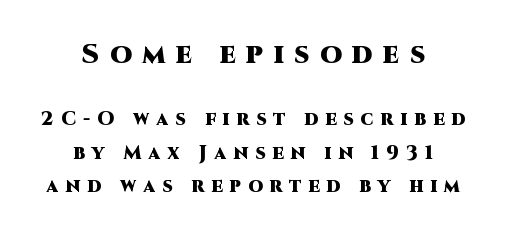
{"serif": "no", "italic": "no", "bold": "yes", "weight": "heavy", "width": "normal", "stroke_contrast": "high", "x_height": "large", "monospaced": "no", "underline": "no", "align": "center", "line_spacing_ratio": 1.75, "letter_spacing": "wide", "letter_spacing_em": 0.37, "larger_block": "first", "size_ratio": 1.47, "glyph_px": 28}
